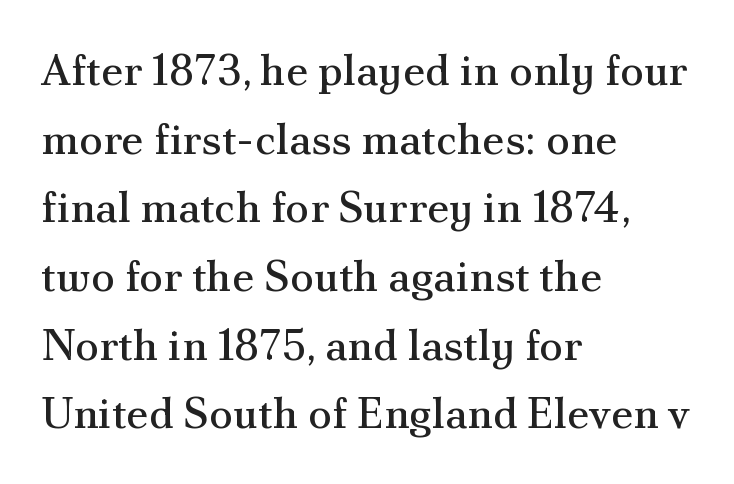
The image shows 44 px regular-weight serif type, upright; set left-aligned, normal line spacing (1.56x), normal letter spacing, not underlined; medium stroke contrast and a small x-height.
